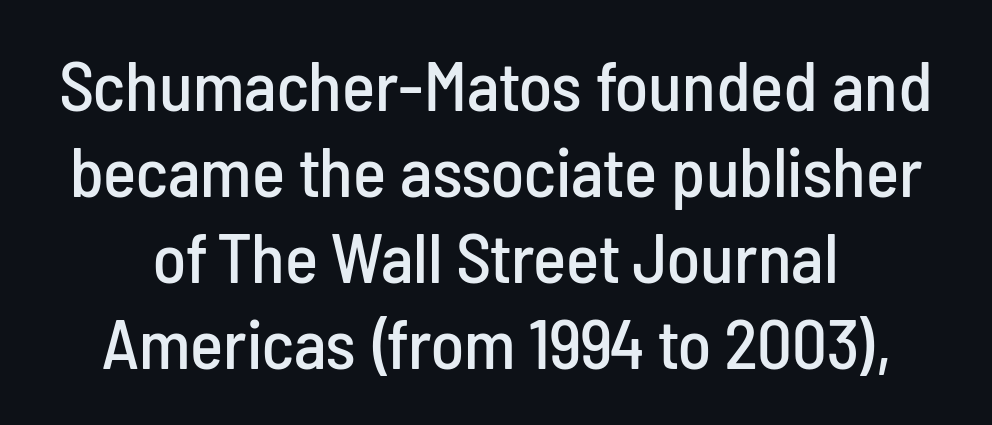
{"serif": "no", "italic": "no", "width": "condensed", "stroke_contrast": "low", "x_height": "medium", "monospaced": "no", "underline": "no", "align": "center", "line_spacing_ratio": 1.23, "letter_spacing": "normal", "letter_spacing_em": 0.0, "glyph_px": 70}
